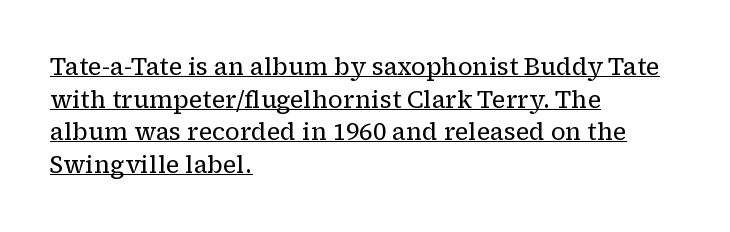
{"italic": "no", "bold": "no", "underline": "yes", "align": "left", "line_spacing": "normal", "line_spacing_ratio": 1.36, "letter_spacing": "normal", "letter_spacing_em": 0.0, "glyph_px": 24}
